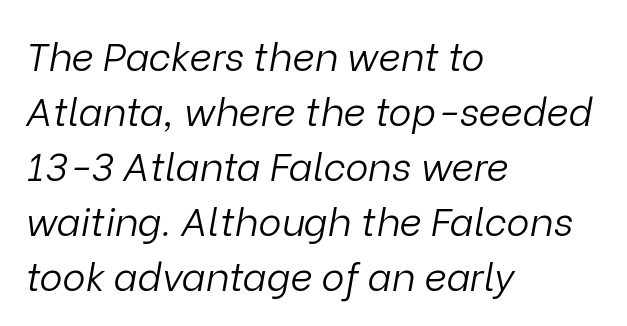
Here the glyphs are tracked normally, forming tight word shapes. Regarding leading, the lines here are spaced in the standard way. The rendering uses natural spacing where letterforms have individual widths. The font's italic variant was chosen for this text.
